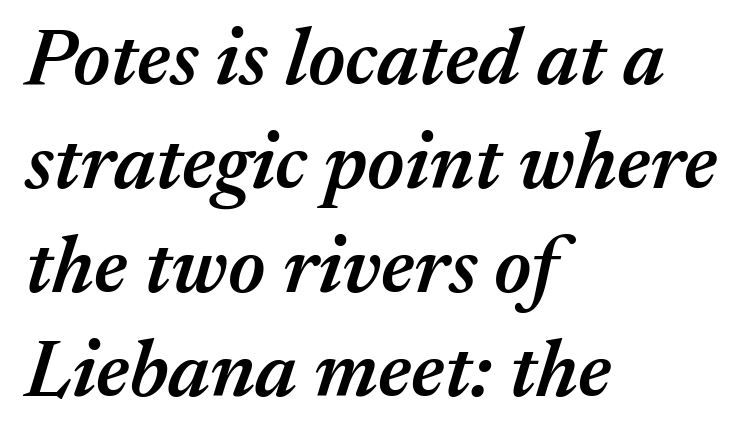
Proportional: the letters do not fall into vertical columns. Quick note: underline off. Does the weight exceed regular? Yes, but only to semibold. You could call the tracking neutral — neither tight nor loose.
